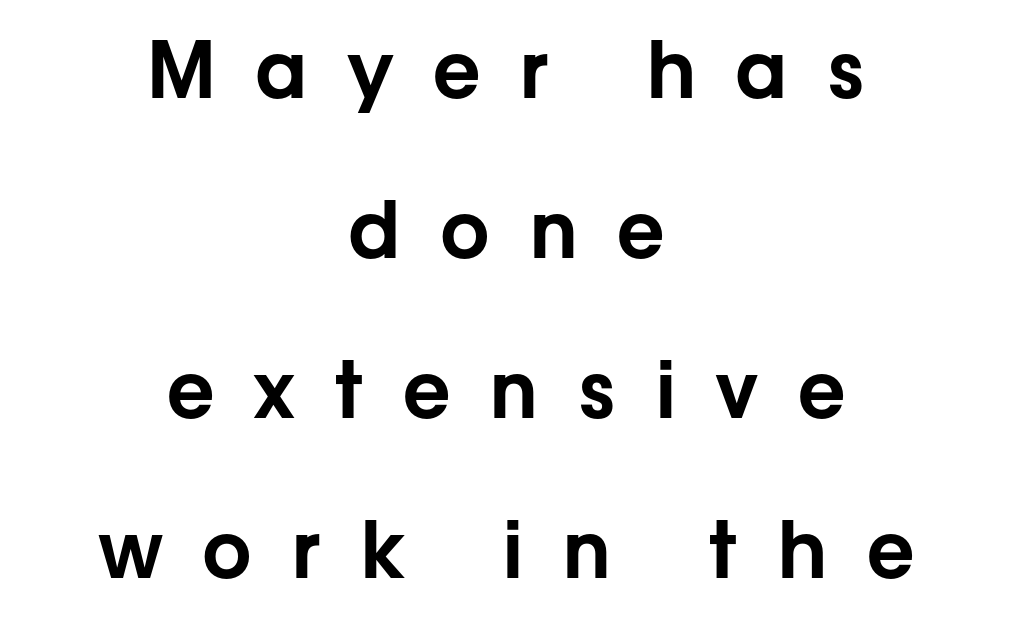
What stands out about the letter spacing? Its width — letters are far apart. Posture: straight, roman, zero tilt. Layout note: lines centered. The letters advance in unequal steps, a hallmark of proportional type.
